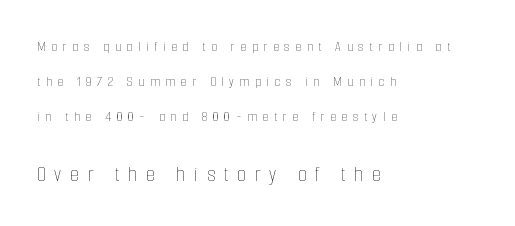
Q: Is the text bold? A: No.
Q: Is the text italic (slanted)? A: No, it is upright.
Q: Is the text underlined? A: No.
Q: How is the paragraph aligned? A: Left-aligned.
Q: Is the spacing between letters normal or unusually wide? A: Unusually wide.
Q: Is the spacing between lines tight, normal or loose? A: Loose.
Q: Which block of text is set in a larger size, the first (top) or the second (bottom)? A: The second (bottom) one.
